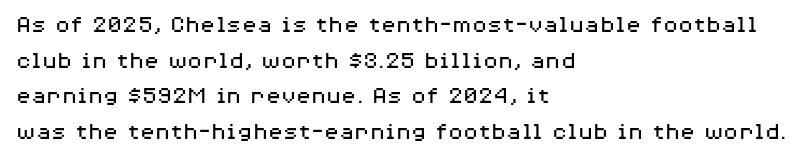
The image shows 25 px text type, upright; set left-aligned, normal line spacing (1.43x), normal letter spacing, not underlined.
